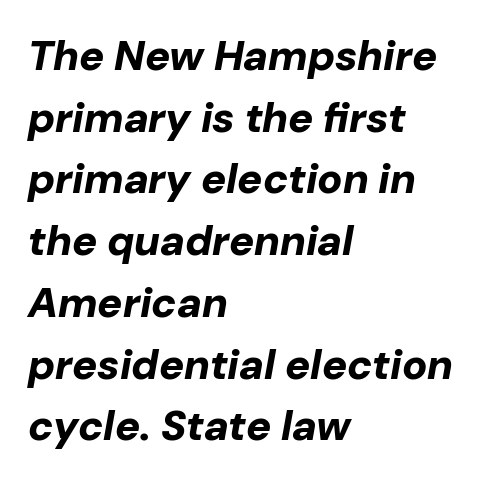
{"italic": "yes", "lean": "right", "slant_degrees": 10, "bold": "yes", "weight": "bold", "width": "normal", "stroke_contrast": "low", "x_height": "medium", "monospaced": "no", "underline": "no", "align": "left", "line_spacing": "normal", "line_spacing_ratio": 1.47, "letter_spacing": "normal", "letter_spacing_em": 0.0, "glyph_px": 42}
